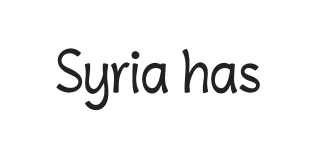
The image shows 52 px condensed type, upright; set normal letter spacing, not underlined; low stroke contrast and a medium x-height.
